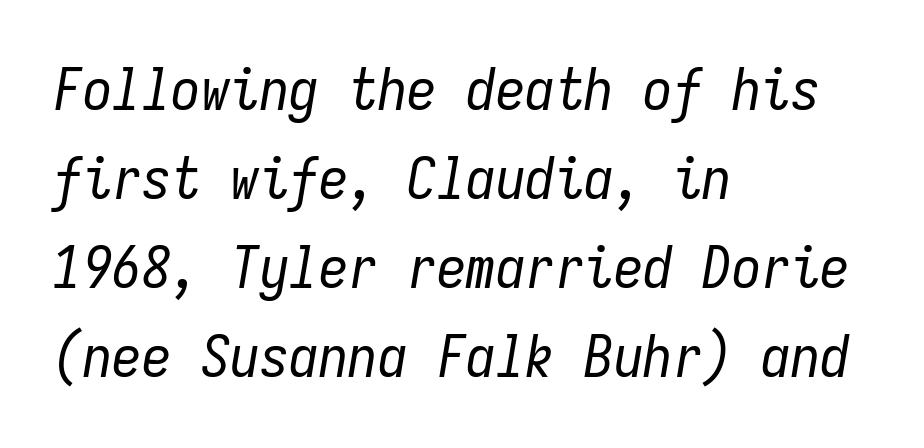
Q: Is the text bold? A: No.
Q: Is the text italic (slanted)? A: Yes, it leans right by about 9 degrees.
Q: Is the text underlined? A: No.
Q: How is the paragraph aligned? A: Left-aligned.
Q: Is the spacing between letters normal or unusually wide? A: Normal.
Q: Is the spacing between lines tight, normal or loose? A: Normal.
Q: Width (condensed, normal, or wide)? A: Condensed.
Q: Stroke contrast? A: Low.
Q: x-height? A: Medium.
Q: Monospaced? A: Yes.
